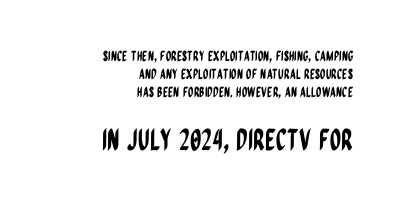
Q: Is the text italic (slanted)? A: No, it is upright.
Q: Is the typeface a serif or a sans-serif typeface? A: Sans-serif.
Q: Is the text underlined? A: No.
Q: How is the paragraph aligned? A: Right-aligned.
Q: Is the spacing between letters normal or unusually wide? A: Normal.
Q: Is the spacing between lines tight, normal or loose? A: Normal.
Q: Which block of text is set in a larger size, the first (top) or the second (bottom)? A: The second (bottom) one.
Q: Width (condensed, normal, or wide)? A: Condensed.
Q: Stroke contrast? A: Low.
Q: x-height? A: Large.
Q: Monospaced? A: No.
